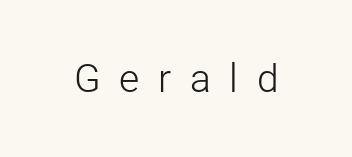
The image shows 39 px light sans-serif type, upright; set unusually wide letter spacing (+0.48 em), not underlined; low stroke contrast and a medium x-height.
